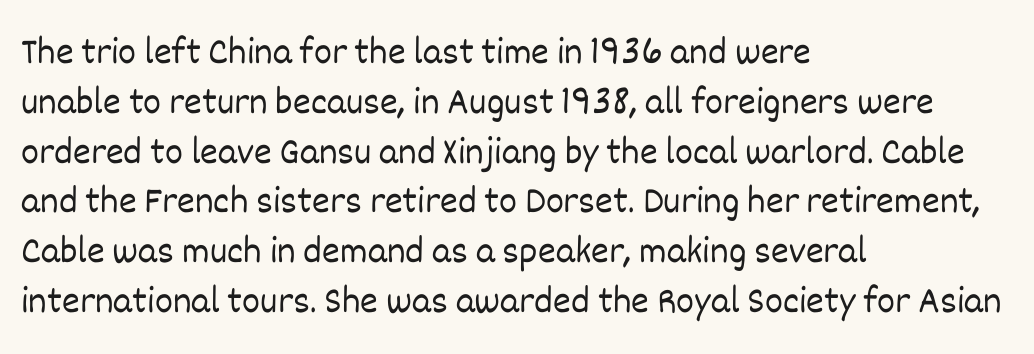
Q: Is the text bold? A: No.
Q: Is the text italic (slanted)? A: No, it is upright.
Q: Is the text underlined? A: No.
Q: How is the paragraph aligned? A: Left-aligned.
Q: Is the spacing between letters normal or unusually wide? A: Normal.
Q: Is the spacing between lines tight, normal or loose? A: Normal.
Q: Width (condensed, normal, or wide)? A: Normal.
Q: Stroke contrast? A: Low.
Q: x-height? A: Large.
Q: Monospaced? A: No.
